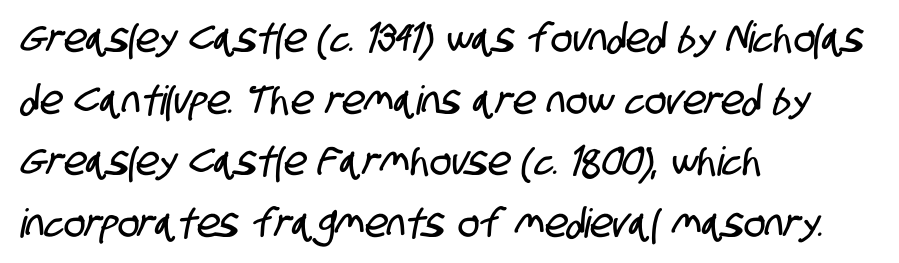
{"serif": "no", "width": "condensed", "stroke_contrast": "low", "x_height": "large", "monospaced": "no", "underline": "no", "align": "left", "line_spacing": "normal", "line_spacing_ratio": 1.54, "letter_spacing": "normal", "letter_spacing_em": 0.0, "glyph_px": 40}
